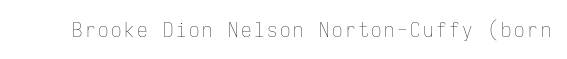
{"italic": "no", "bold": "no", "underline": "no", "glyph_px": 21}
